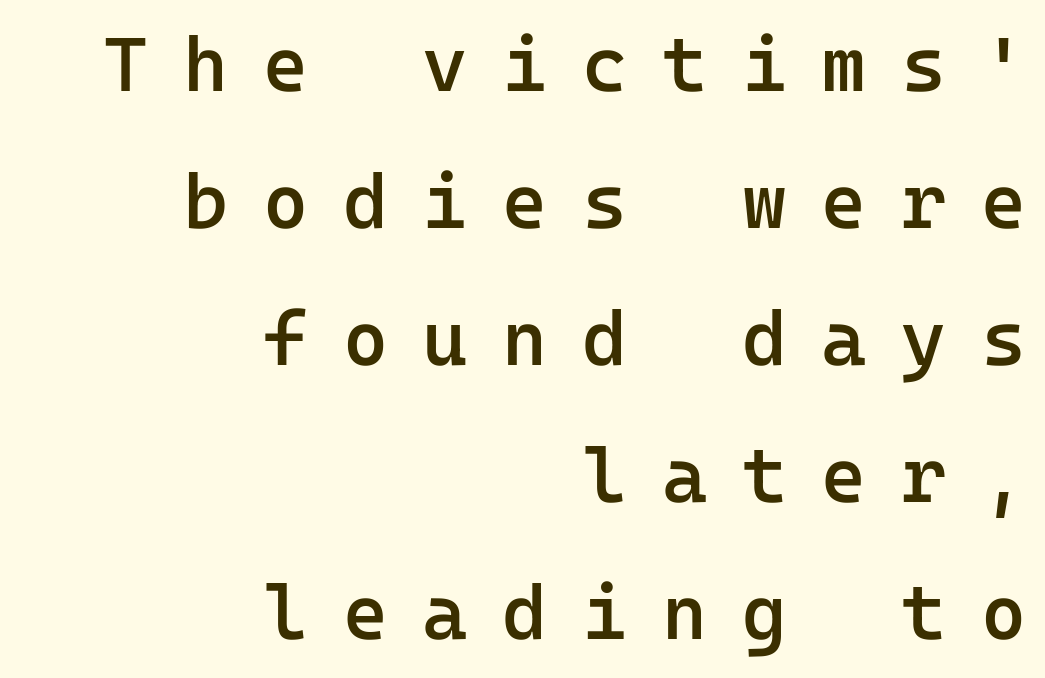
Q: Is the text bold? A: Semi-bold.
Q: Is the text italic (slanted)? A: No, it is upright.
Q: Is the typeface a serif or a sans-serif typeface? A: Sans-serif.
Q: Is the text underlined? A: No.
Q: How is the paragraph aligned? A: Right-aligned.
Q: Is the spacing between letters normal or unusually wide? A: Unusually wide.
Q: Width (condensed, normal, or wide)? A: Normal.
Q: Stroke contrast? A: Low.
Q: x-height? A: Medium.
Q: Monospaced? A: Yes.
